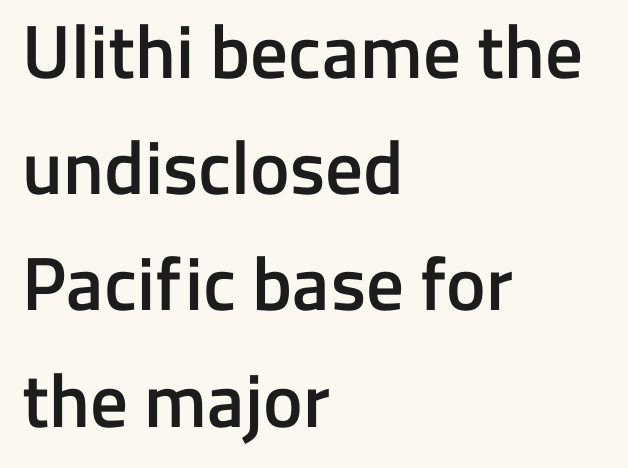
Q: Is the text bold? A: Semi-bold.
Q: Is the text italic (slanted)? A: No, it is upright.
Q: Is the typeface a serif or a sans-serif typeface? A: Sans-serif.
Q: Is the text underlined? A: No.
Q: How is the paragraph aligned? A: Left-aligned.
Q: Is the spacing between letters normal or unusually wide? A: Normal.
Q: Is the spacing between lines tight, normal or loose? A: Normal.
Q: Width (condensed, normal, or wide)? A: Normal.
Q: Stroke contrast? A: Low.
Q: x-height? A: Medium.
Q: Monospaced? A: No.
